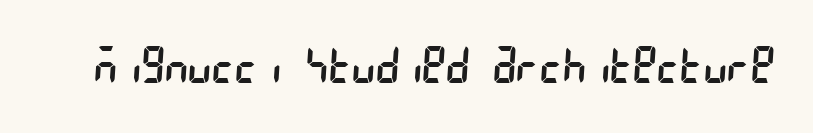
The image shows 50 px regular-weight, condensed sans-serif type; set normal letter spacing, not underlined; low stroke contrast and a large x-height.
